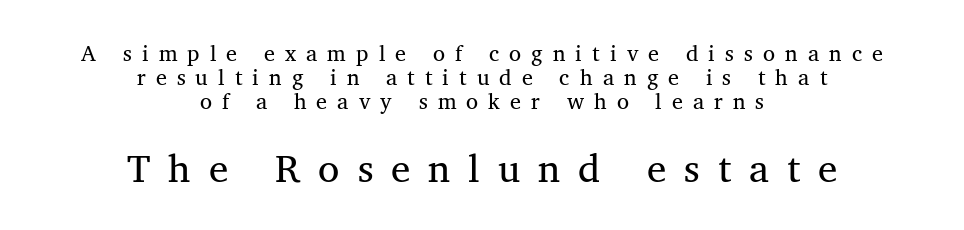
{"serif": "yes", "bold": "no", "weight": "regular", "width": "normal", "stroke_contrast": "medium", "x_height": "medium", "monospaced": "no", "underline": "no", "align": "center", "line_spacing": "tight", "line_spacing_ratio": 1.1, "letter_spacing": "wide", "letter_spacing_em": 0.46, "larger_block": "second", "size_ratio": 1.77, "glyph_px": 39}
